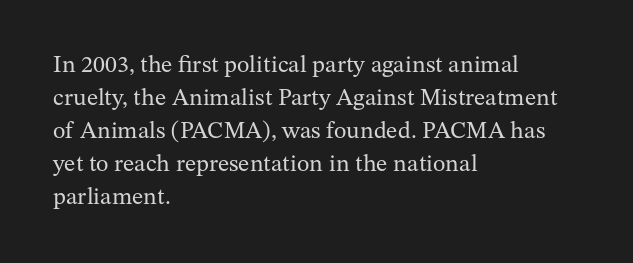
{"italic": "no", "bold": "no", "underline": "no", "align": "left", "line_spacing": "normal", "line_spacing_ratio": 1.37, "letter_spacing": "normal", "letter_spacing_em": 0.0, "glyph_px": 24}
